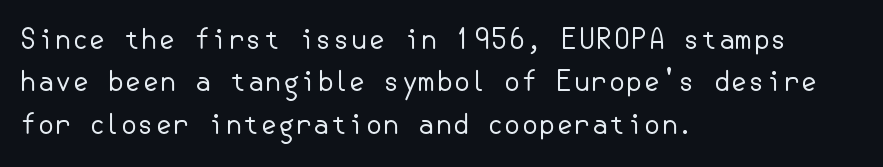
Q: Is the text bold? A: No.
Q: Is the text italic (slanted)? A: No, it is upright.
Q: Is the typeface a serif or a sans-serif typeface? A: Sans-serif.
Q: Is the text underlined? A: No.
Q: How is the paragraph aligned? A: Left-aligned.
Q: Is the spacing between letters normal or unusually wide? A: Normal.
Q: Is the spacing between lines tight, normal or loose? A: Normal.
Q: Width (condensed, normal, or wide)? A: Normal.
Q: Stroke contrast? A: Low.
Q: x-height? A: Small.
